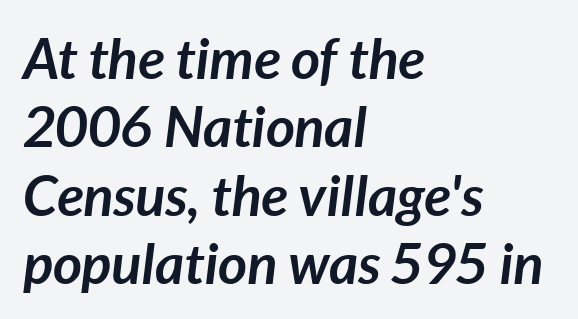
{"italic": "yes", "lean": "right", "slant_degrees": 7, "bold": "yes", "weight": "semibold", "width": "normal", "stroke_contrast": "low", "x_height": "medium", "monospaced": "no", "underline": "no", "align": "left", "line_spacing_ratio": 1.22, "letter_spacing": "normal", "letter_spacing_em": 0.0, "glyph_px": 56}
